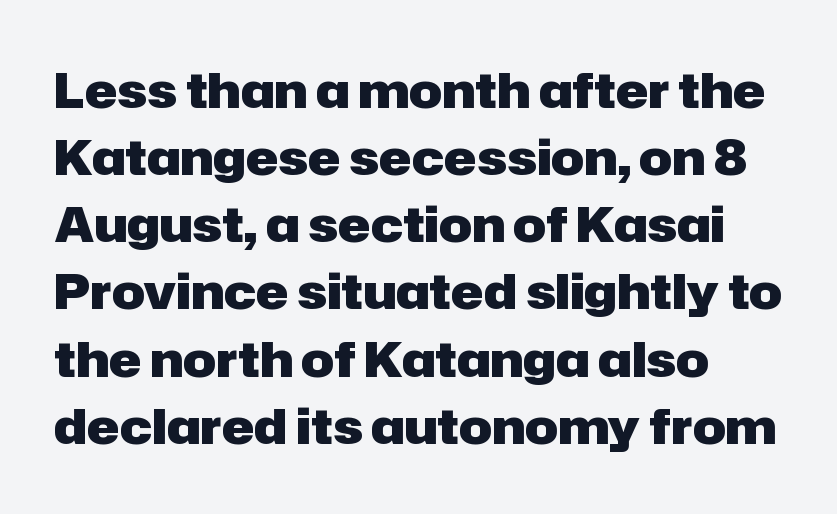
The image shows 49 px heavy sans-serif type, upright; set left-aligned, normal line spacing (1.37x), normal letter spacing, not underlined; low stroke contrast and a medium x-height.
